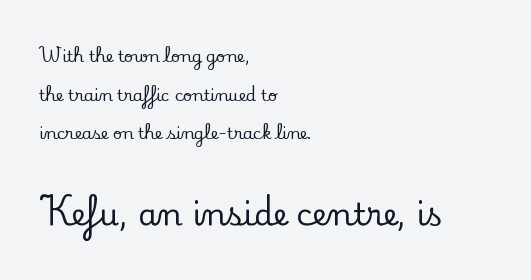
Q: Is the text italic (slanted)? A: No, it is upright.
Q: Is the typeface a serif or a sans-serif typeface? A: Serif.
Q: Is the text underlined? A: No.
Q: How is the paragraph aligned? A: Left-aligned.
Q: Is the spacing between letters normal or unusually wide? A: Normal.
Q: Is the spacing between lines tight, normal or loose? A: Loose.
Q: Which block of text is set in a larger size, the first (top) or the second (bottom)? A: The second (bottom) one.
Q: Width (condensed, normal, or wide)? A: Normal.
Q: Stroke contrast? A: Low.
Q: x-height? A: Small.
Q: Monospaced? A: No.
